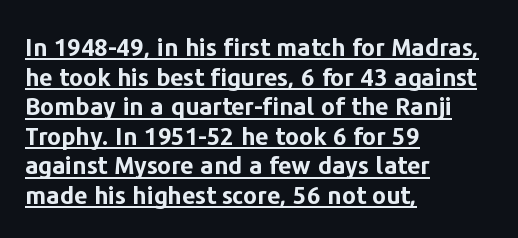
The passage shown is underscored from start to finish. There is no visible air inserted between adjacent glyphs. Heft: maximum for text — a bold. The type sits square on the baseline with zero lean. These lines are set flush left with a ragged right edge.
